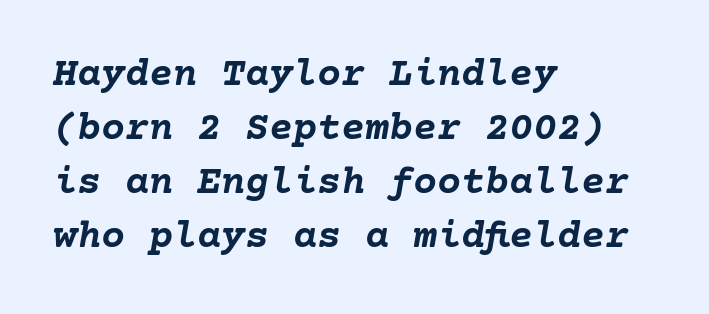
{"italic": "yes", "lean": "right", "slant_degrees": 10, "bold": "yes", "weight": "semibold", "width": "normal", "stroke_contrast": "low", "x_height": "medium", "underline": "no", "align": "left", "line_spacing": "normal", "line_spacing_ratio": 1.35, "letter_spacing": "normal", "letter_spacing_em": 0.0, "glyph_px": 40}
